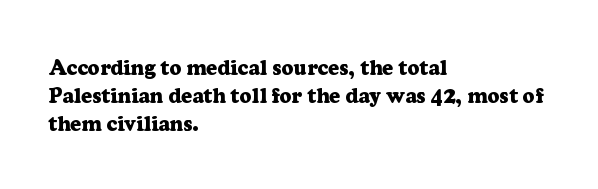
Q: Is the text bold? A: Yes.
Q: Is the text italic (slanted)? A: No, it is upright.
Q: Is the text underlined? A: No.
Q: How is the paragraph aligned? A: Left-aligned.
Q: Is the spacing between letters normal or unusually wide? A: Normal.
Q: Is the spacing between lines tight, normal or loose? A: Normal.
